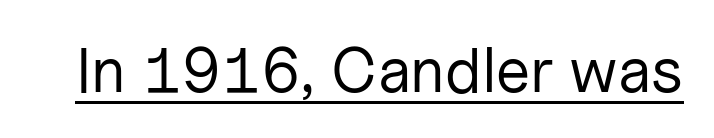
Rendered with straight, roman letterforms. Spacing verdict: proportional, widths tailored to each character. Words appear dense and cohesive because spacing is normal. Check the space under the baseline: a stroke is drawn there.
